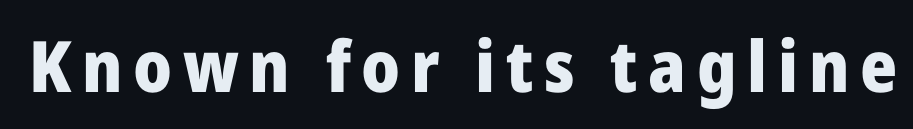
Heavy-handed strokes throughout: this text is bold. Ordinary non-slanted type is in use. Spacing verdict: proportional, widths tailored to each character. Words float on clear page, feet unadorned. Nope, no serifs anywhere on these letters.
